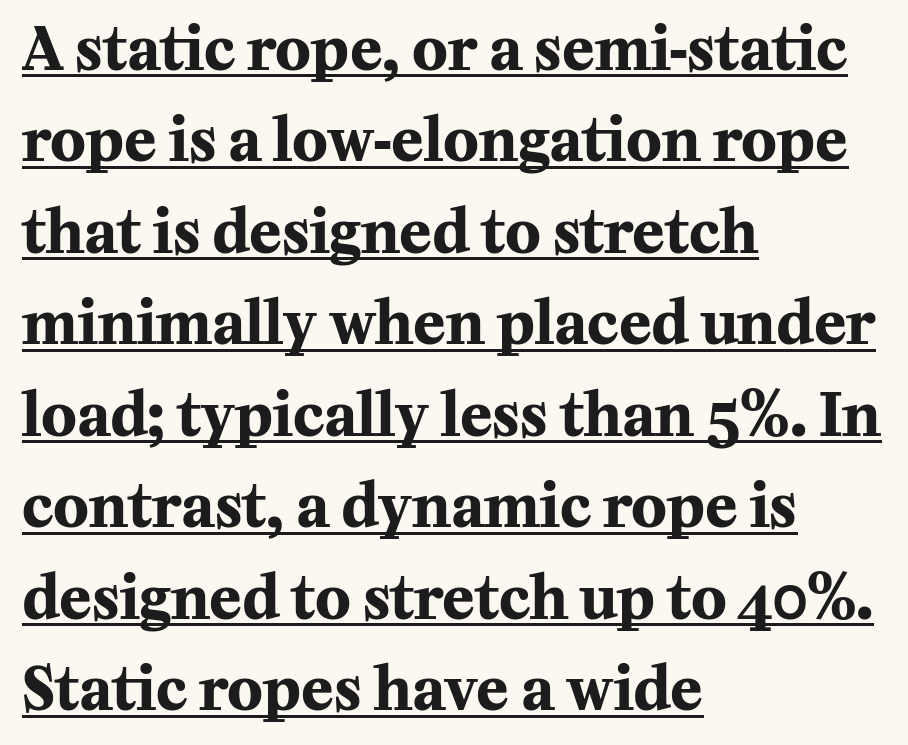
In terms of leading, this rendering sits right in the middle. Nobody touched the tracking dial on this one. Here the designer chose a conventional face with non-uniform glyph widths. Is the type bold? Yes — the strokes are clearly thick and heavy.
